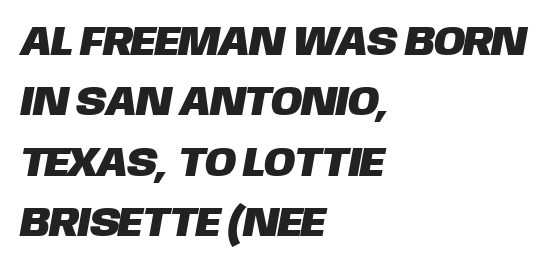
The image shows 42 px sans-serif type; set left-aligned, normal line spacing (1.44x), normal letter spacing, not underlined; low stroke contrast and a large x-height.
